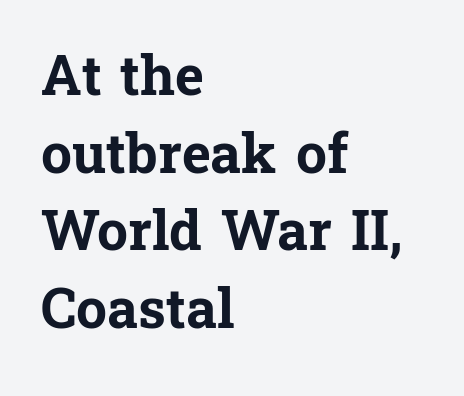
Q: Is the text bold? A: Yes.
Q: Is the text italic (slanted)? A: No, it is upright.
Q: Is the typeface a serif or a sans-serif typeface? A: Serif.
Q: Is the text underlined? A: No.
Q: How is the paragraph aligned? A: Left-aligned.
Q: Is the spacing between letters normal or unusually wide? A: Normal.
Q: Is the spacing between lines tight, normal or loose? A: Normal.
Q: Width (condensed, normal, or wide)? A: Normal.
Q: Stroke contrast? A: Low.
Q: x-height? A: Medium.
Q: Monospaced? A: No.
